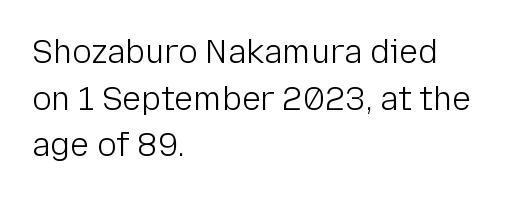
{"serif": "no", "italic": "no", "bold": "no", "weight": "light", "width": "normal", "stroke_contrast": "low", "x_height": "medium", "monospaced": "no", "underline": "no", "align": "left", "line_spacing": "normal", "line_spacing_ratio": 1.46, "letter_spacing": "normal", "letter_spacing_em": 0.0, "glyph_px": 32}
